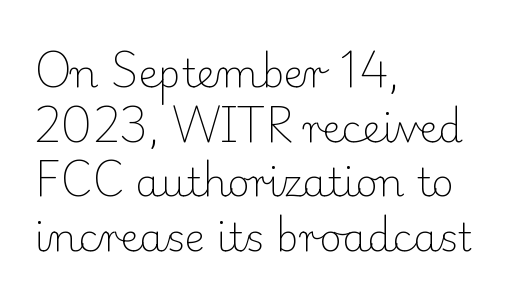
Q: Is the text bold? A: No.
Q: Is the text italic (slanted)? A: No, it is upright.
Q: Is the typeface a serif or a sans-serif typeface? A: Serif.
Q: Is the text underlined? A: No.
Q: How is the paragraph aligned? A: Left-aligned.
Q: Is the spacing between letters normal or unusually wide? A: Normal.
Q: Is the spacing between lines tight, normal or loose? A: Normal.
Q: Width (condensed, normal, or wide)? A: Normal.
Q: Stroke contrast? A: Low.
Q: x-height? A: Small.
Q: Monospaced? A: No.
